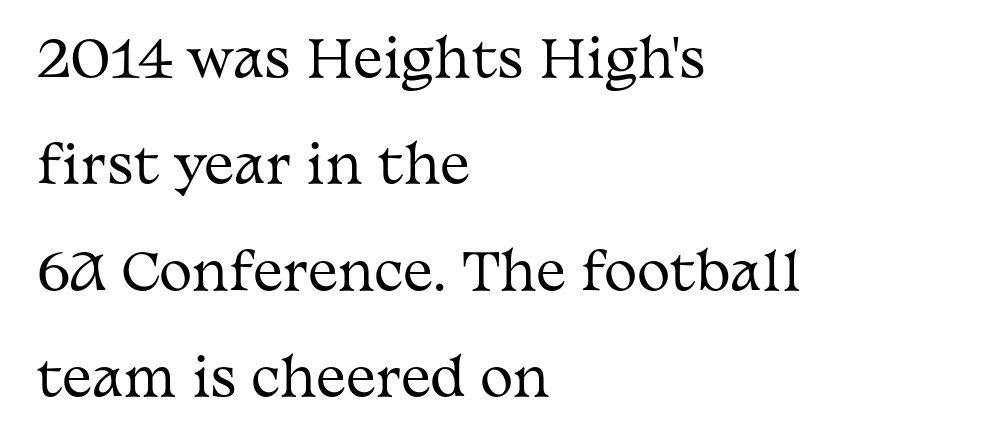
{"serif": "yes", "italic": "no", "bold": "no", "weight": "regular", "width": "wide", "stroke_contrast": "medium", "x_height": "medium", "monospaced": "no", "underline": "no", "align": "left", "line_spacing": "loose", "line_spacing_ratio": 2.13, "letter_spacing": "normal", "letter_spacing_em": 0.0, "glyph_px": 50}
